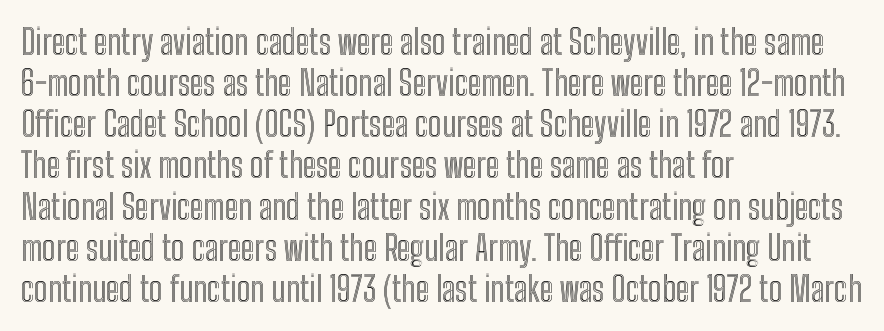
The image shows 34 px condensed type, upright; set left-aligned, line spacing 1.21x, normal letter spacing, not underlined; a medium x-height.
